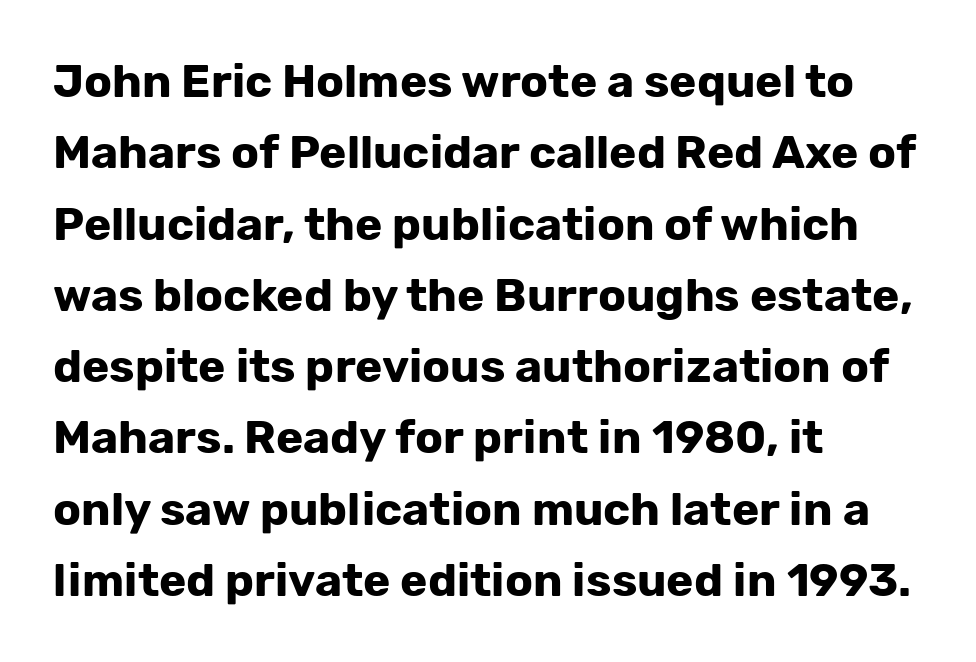
Q: Is the text bold? A: Yes.
Q: Is the text italic (slanted)? A: No, it is upright.
Q: Is the typeface a serif or a sans-serif typeface? A: Sans-serif.
Q: Is the text underlined? A: No.
Q: How is the paragraph aligned? A: Left-aligned.
Q: Is the spacing between letters normal or unusually wide? A: Normal.
Q: Is the spacing between lines tight, normal or loose? A: Normal.
Q: Width (condensed, normal, or wide)? A: Normal.
Q: Stroke contrast? A: Low.
Q: x-height? A: Medium.
Q: Monospaced? A: No.
